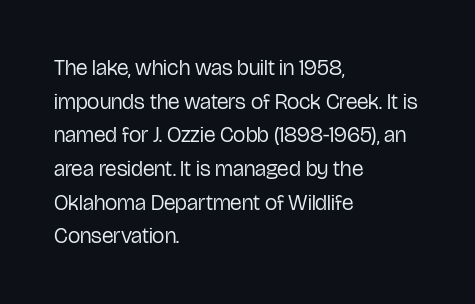
Unbolded letterforms with no extra heft. The letterforms sit shoulder to shoulder at normal distance. Line spacing here is normal. Glance below the letters and you will spot only blank space. Visually the block forms a straight wall on the left and a jagged coastline on the right.
